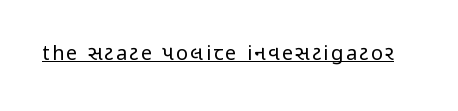
{"italic": "no", "bold": "no", "underline": "yes", "glyph_px": 20}
